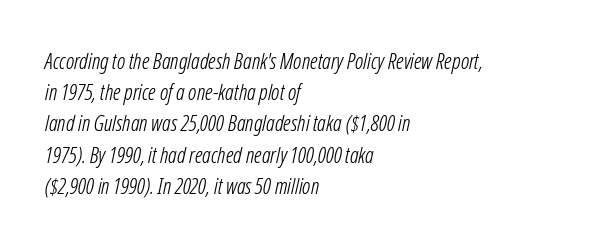
The image shows 22 px text type; set left-aligned, normal line spacing (1.42x), normal letter spacing, not underlined.
